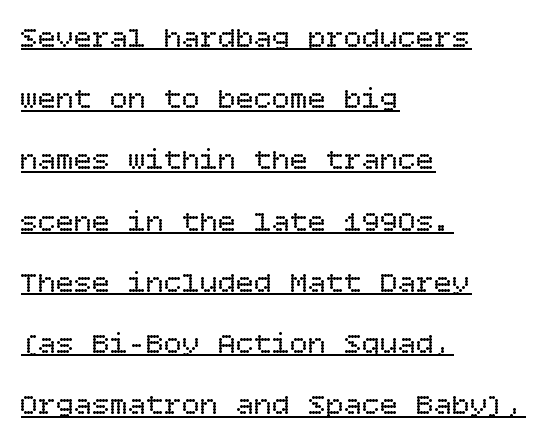
The image shows 30 px regular-weight type, upright; set left-aligned, loose line spacing (2.04x), normal letter spacing, underlined; low stroke contrast and a large x-height.
